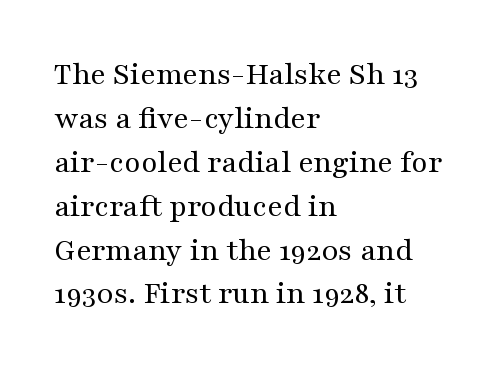
The image shows 33 px regular-weight, wide serif type, upright; set left-aligned, normal line spacing (1.33x), normal letter spacing, not underlined; medium stroke contrast and a medium x-height.
